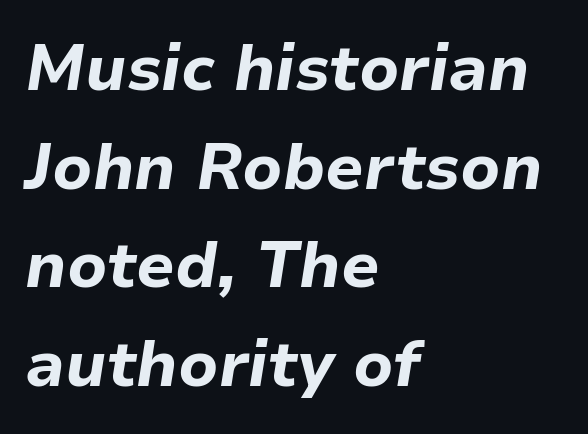
Q: Is the text bold? A: Yes.
Q: Is the text italic (slanted)? A: Yes, it leans right by about 9 degrees.
Q: Is the text underlined? A: No.
Q: How is the paragraph aligned? A: Left-aligned.
Q: Is the spacing between letters normal or unusually wide? A: Normal.
Q: Is the spacing between lines tight, normal or loose? A: Normal.
Q: Width (condensed, normal, or wide)? A: Normal.
Q: Stroke contrast? A: Low.
Q: x-height? A: Medium.
Q: Monospaced? A: No.
